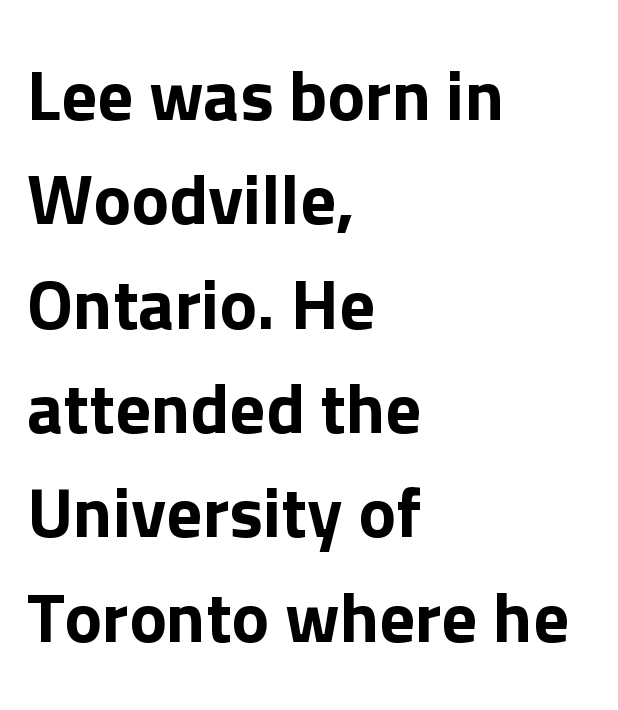
Q: Is the text italic (slanted)? A: No, it is upright.
Q: Is the typeface a serif or a sans-serif typeface? A: Sans-serif.
Q: Is the text underlined? A: No.
Q: How is the paragraph aligned? A: Left-aligned.
Q: Is the spacing between letters normal or unusually wide? A: Normal.
Q: Is the spacing between lines tight, normal or loose? A: Normal.
Q: Width (condensed, normal, or wide)? A: Normal.
Q: Stroke contrast? A: Low.
Q: x-height? A: Medium.
Q: Monospaced? A: No.
